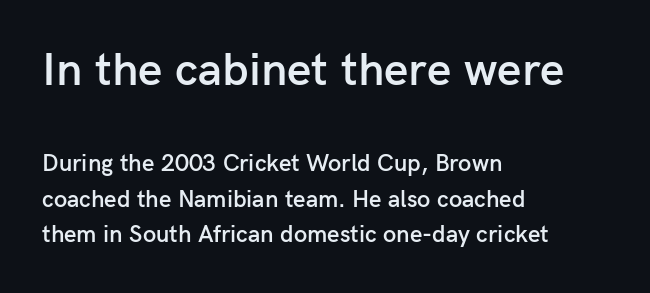
Q: Is the text bold? A: Semi-bold.
Q: Is the text italic (slanted)? A: No, it is upright.
Q: Is the typeface a serif or a sans-serif typeface? A: Sans-serif.
Q: Is the text underlined? A: No.
Q: How is the paragraph aligned? A: Left-aligned.
Q: Is the spacing between letters normal or unusually wide? A: Normal.
Q: Is the spacing between lines tight, normal or loose? A: Normal.
Q: Which block of text is set in a larger size, the first (top) or the second (bottom)? A: The first (top) one.
Q: Width (condensed, normal, or wide)? A: Normal.
Q: Stroke contrast? A: Low.
Q: x-height? A: Medium.
Q: Monospaced? A: No.
